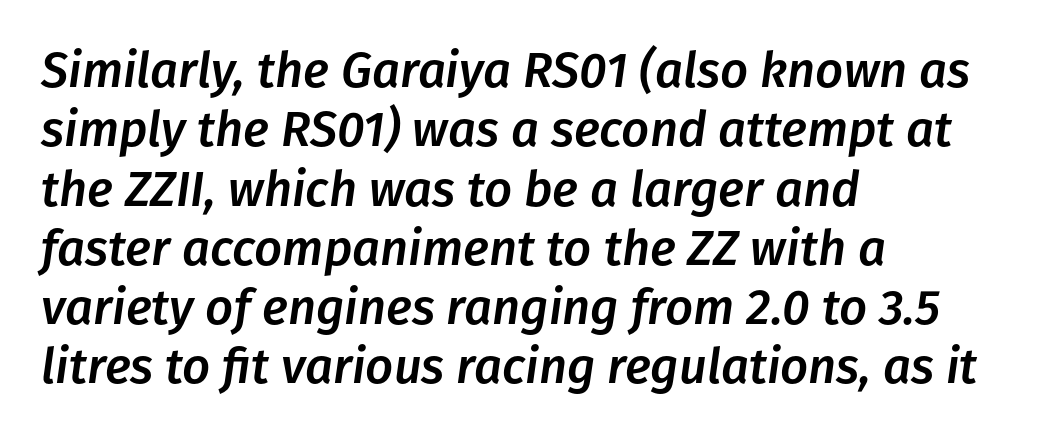
The rendering keeps characters at their native spacing. There's an unmistakable incline to the writing here. Teacher's note: observe the even left margin — that is flush-left alignment. Bare-footed words on every line. Varying glyph widths throughout — classic text-font behaviour.
